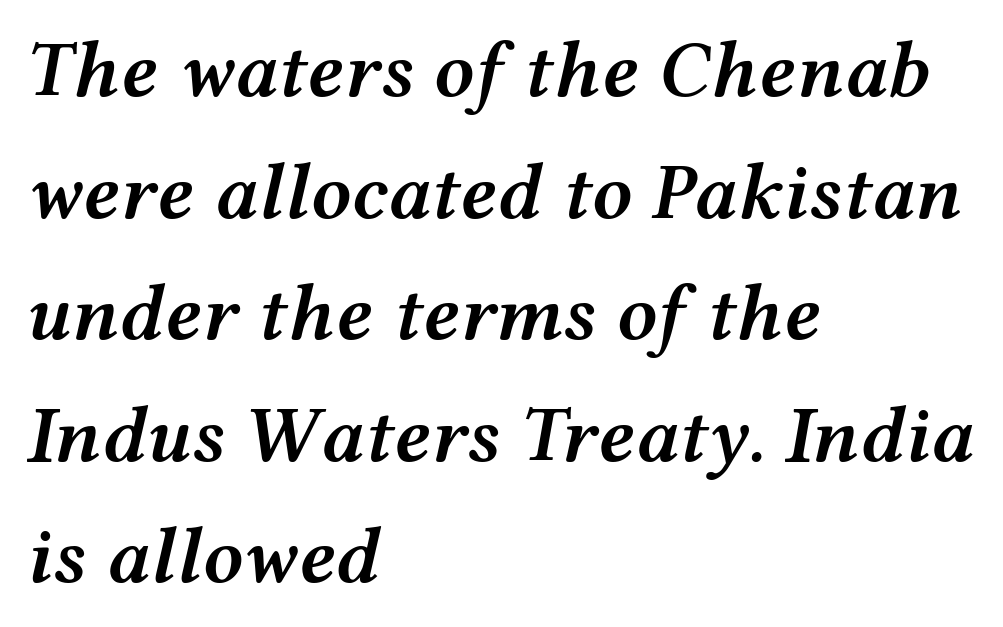
Q: Is the text bold? A: Semi-bold.
Q: Is the text italic (slanted)? A: Yes, it leans right by about 12 degrees.
Q: Is the text underlined? A: No.
Q: How is the paragraph aligned? A: Left-aligned.
Q: Is the spacing between letters normal or unusually wide? A: Normal.
Q: Is the spacing between lines tight, normal or loose? A: Normal.
Q: Width (condensed, normal, or wide)? A: Wide.
Q: Stroke contrast? A: Medium.
Q: x-height? A: Medium.
Q: Monospaced? A: No.
